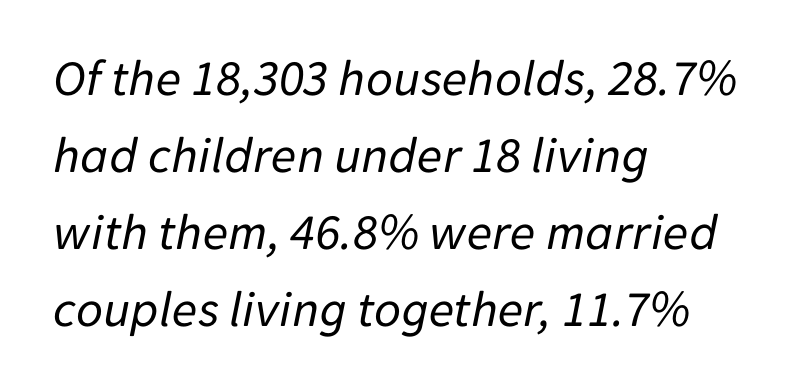
The image shows 52 px regular-weight type, italic (leaning right); set left-aligned, normal line spacing (1.48x), normal letter spacing, not underlined; low stroke contrast and a medium x-height.
